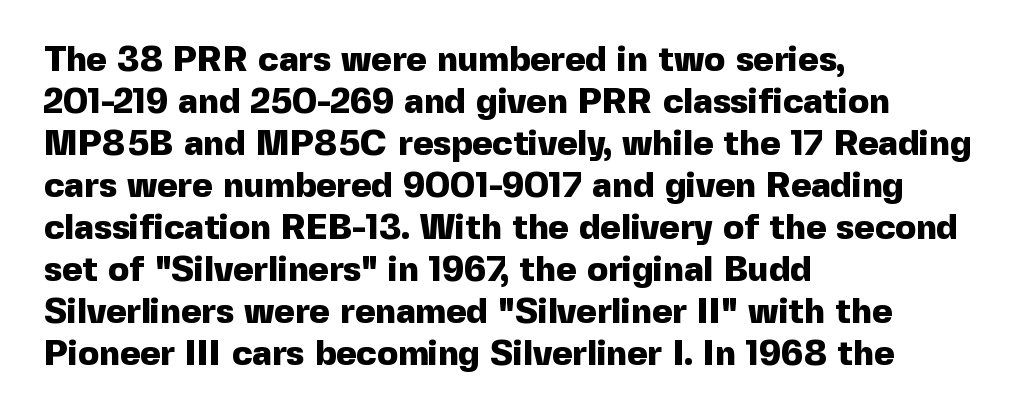
Quick note: underline off. Students, note that the glyphs here touch the page at normal intervals. The letters carry no serifs — their stems end cleanly without finishing strokes. Emphasis by weight is at full strength: bold. These lines are set flush left with a ragged right edge.
